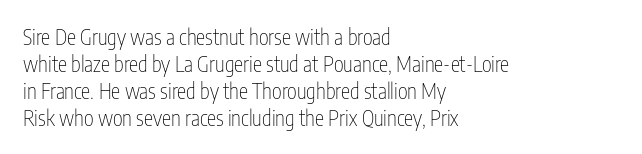
These lines keep a tight, regular rhythm from letter to letter. The rows are spaced the way most documents space them. Nothing heavy about these letters — not bold at all. A roman cut, with each character standing at attention. Check under the words: just untouched page. All the whitespace from short lines collects on the right.
